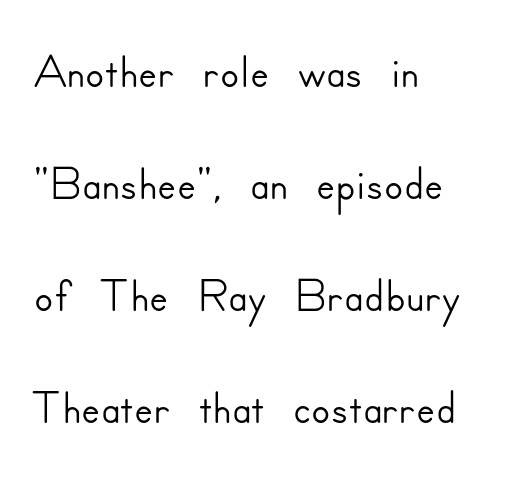
Has an underline been added? It has not. A typesetter would label this face a sans. Students, note that the glyphs here touch the page at normal intervals. Alignment: flush left. What's the leading like? Ordinary, nothing unusual. Spacing verdict: proportional, widths tailored to each character.
